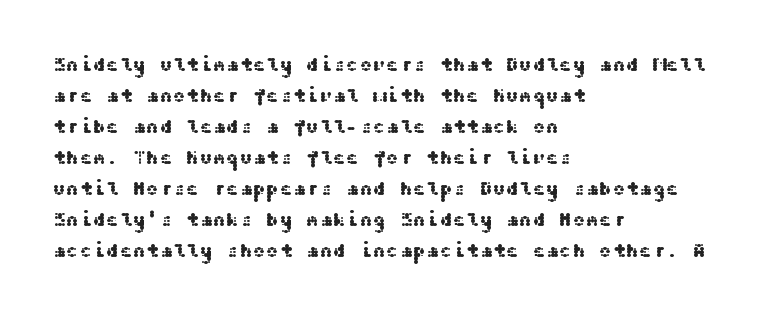
The image shows 20 px text type, upright; set left-aligned, normal line spacing (1.55x), normal letter spacing, not underlined.
